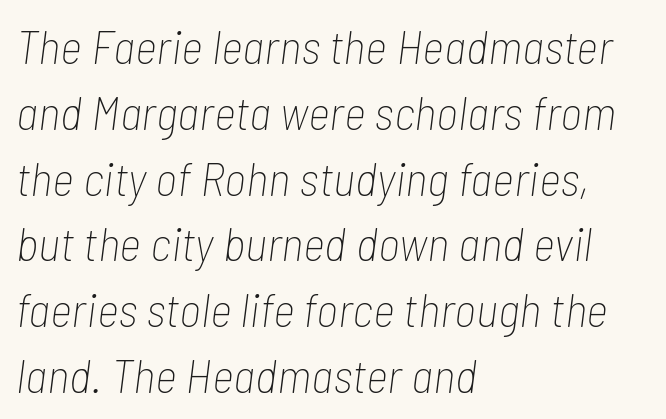
Heft: none added — not bold. You could not count columns in this text — the font is proportionally spaced. The glyphs are unaccompanied by any horizontal stroke below them. Quick note: italic.
